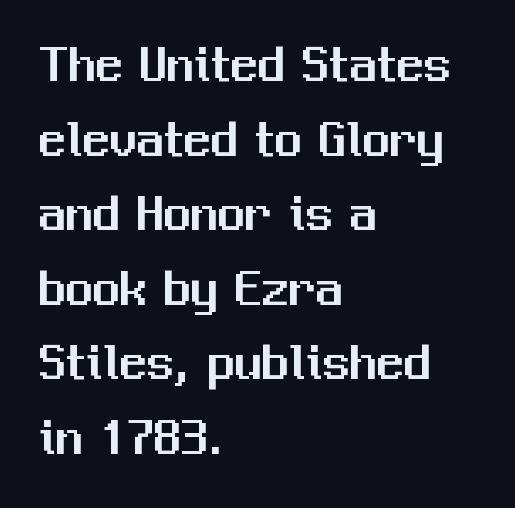
The image shows 54 px sans-serif type, upright; set left-aligned, normal line spacing (1.38x), normal letter spacing, not underlined; medium stroke contrast and a medium x-height.
